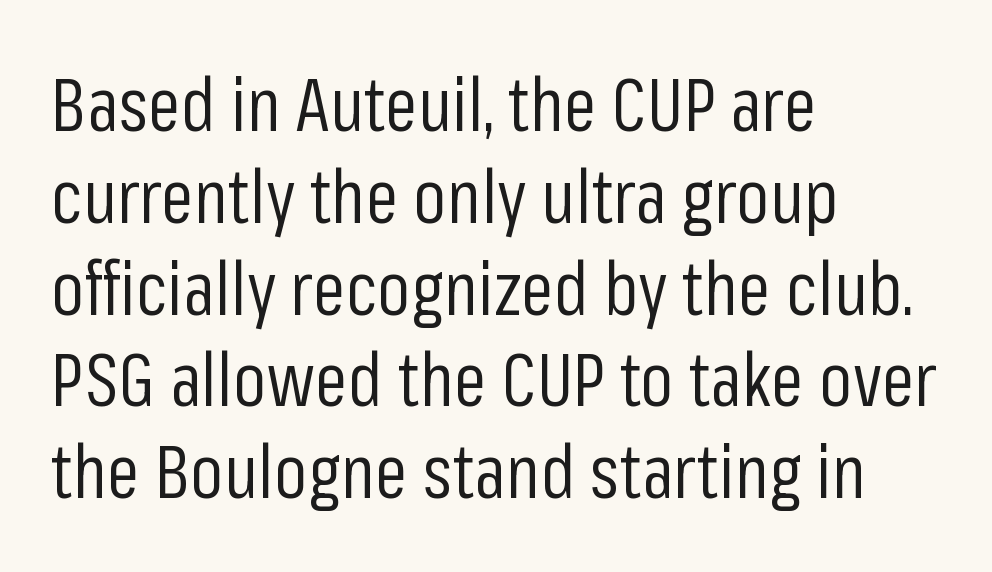
The image shows 74 px regular-weight, condensed sans-serif type, upright; set left-aligned, line spacing 1.24x, normal letter spacing, not underlined; low stroke contrast and a medium x-height.
